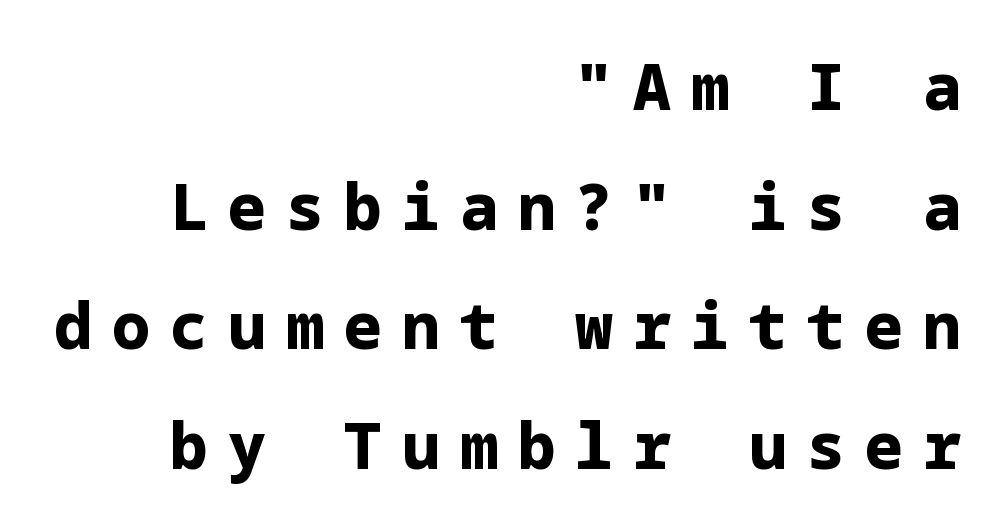
{"serif": "no", "italic": "no", "bold": "yes", "weight": "bold", "width": "normal", "stroke_contrast": "low", "x_height": "medium", "underline": "no", "align": "right", "line_spacing": "loose", "line_spacing_ratio": 1.9, "letter_spacing": "wide", "letter_spacing_em": 0.32, "glyph_px": 63}
